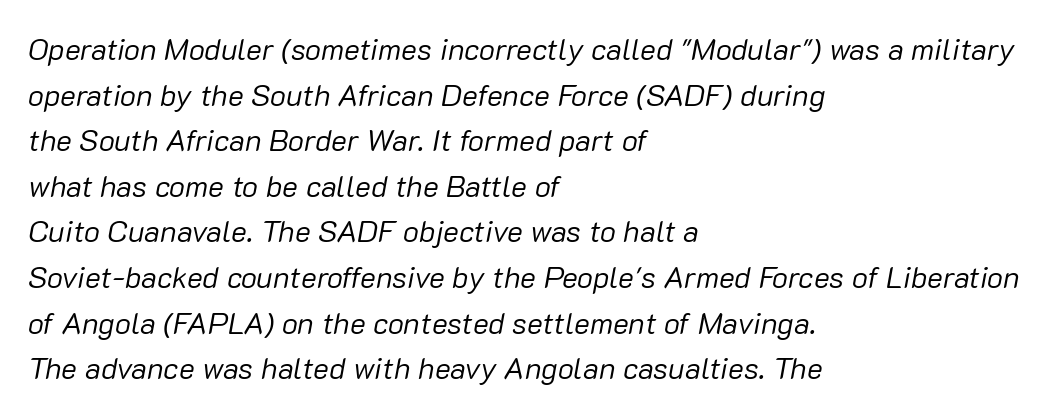
{"italic": "yes", "lean": "right", "slant_degrees": 10, "bold": "no", "weight": "regular", "width": "normal", "stroke_contrast": "low", "x_height": "medium", "monospaced": "no", "underline": "no", "align": "left", "line_spacing": "normal", "line_spacing_ratio": 1.52, "letter_spacing": "normal", "letter_spacing_em": 0.0, "glyph_px": 30}
